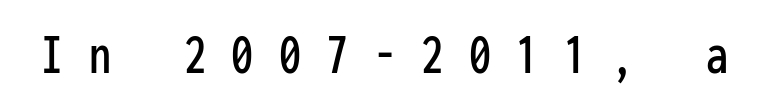
Q: Is the text italic (slanted)? A: No, it is upright.
Q: Is the typeface a serif or a sans-serif typeface? A: Sans-serif.
Q: Is the text underlined? A: No.
Q: Is the spacing between letters normal or unusually wide? A: Unusually wide.
Q: Width (condensed, normal, or wide)? A: Condensed.
Q: Stroke contrast? A: Low.
Q: x-height? A: Medium.
Q: Monospaced? A: Yes.
